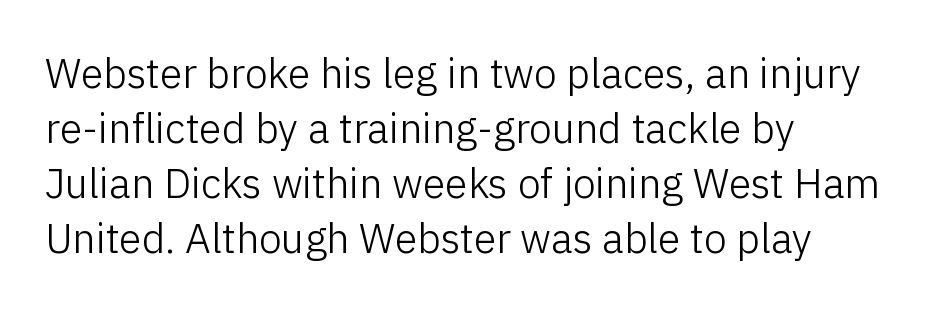
Q: Is the text bold? A: No.
Q: Is the text italic (slanted)? A: No, it is upright.
Q: Is the typeface a serif or a sans-serif typeface? A: Sans-serif.
Q: Is the text underlined? A: No.
Q: How is the paragraph aligned? A: Left-aligned.
Q: Is the spacing between letters normal or unusually wide? A: Normal.
Q: Is the spacing between lines tight, normal or loose? A: Normal.
Q: Width (condensed, normal, or wide)? A: Normal.
Q: Stroke contrast? A: Low.
Q: x-height? A: Medium.
Q: Monospaced? A: No.
